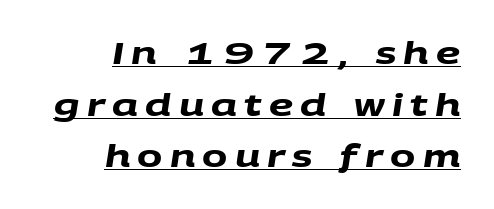
{"serif": "no", "bold": "yes", "weight": "heavy", "width": "wide", "stroke_contrast": "medium", "x_height": "large", "monospaced": "no", "underline": "yes", "align": "right", "line_spacing_ratio": 1.72, "letter_spacing": "wide", "letter_spacing_em": 0.24, "glyph_px": 30}
